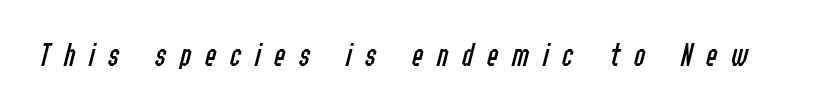
Q: Is the text bold? A: No.
Q: Is the text italic (slanted)? A: Yes, it leans right by about 14 degrees.
Q: Is the text underlined? A: No.
Q: Is the spacing between letters normal or unusually wide? A: Unusually wide.
Q: Width (condensed, normal, or wide)? A: Condensed.
Q: Stroke contrast? A: Low.
Q: x-height? A: Medium.
Q: Monospaced? A: No.
